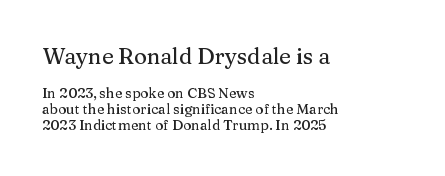
Q: Is the text italic (slanted)? A: No, it is upright.
Q: Is the text underlined? A: No.
Q: How is the paragraph aligned? A: Left-aligned.
Q: Is the spacing between letters normal or unusually wide? A: Normal.
Q: Is the spacing between lines tight, normal or loose? A: Tight.
Q: Which block of text is set in a larger size, the first (top) or the second (bottom)? A: The first (top) one.
